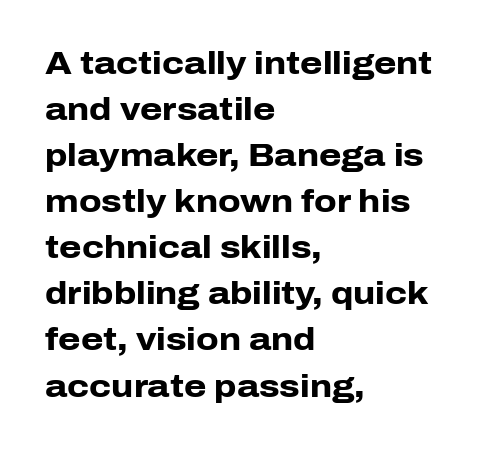
The image shows 32 px heavy sans-serif type, upright; set left-aligned, normal line spacing (1.44x), normal letter spacing, not underlined; low stroke contrast and a medium x-height.
